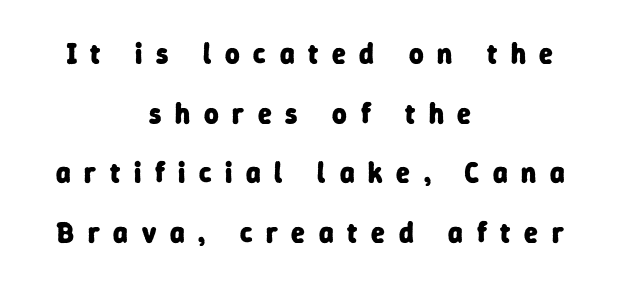
{"serif": "no", "bold": "yes", "weight": "heavy", "width": "normal", "stroke_contrast": "low", "x_height": "medium", "monospaced": "no", "underline": "no", "align": "center", "line_spacing": "loose", "line_spacing_ratio": 2.13, "letter_spacing": "wide", "letter_spacing_em": 0.49, "glyph_px": 28}
